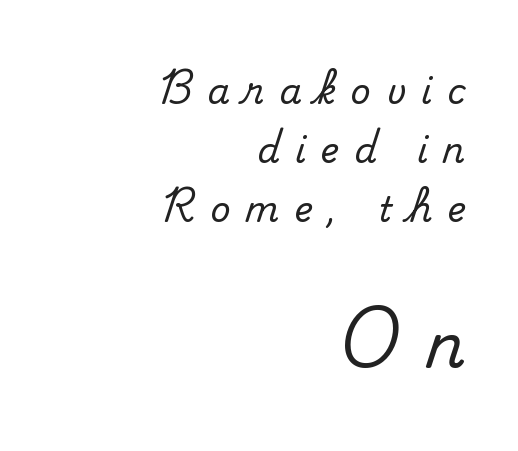
Q: Is the text italic (slanted)? A: Yes.
Q: Is the typeface a serif or a sans-serif typeface? A: Serif.
Q: Is the text underlined? A: No.
Q: How is the paragraph aligned? A: Right-aligned.
Q: Is the spacing between letters normal or unusually wide? A: Unusually wide.
Q: Is the spacing between lines tight, normal or loose? A: Normal.
Q: Which block of text is set in a larger size, the first (top) or the second (bottom)? A: The second (bottom) one.
Q: Width (condensed, normal, or wide)? A: Normal.
Q: Stroke contrast? A: Medium.
Q: x-height? A: Small.
Q: Monospaced? A: No.
